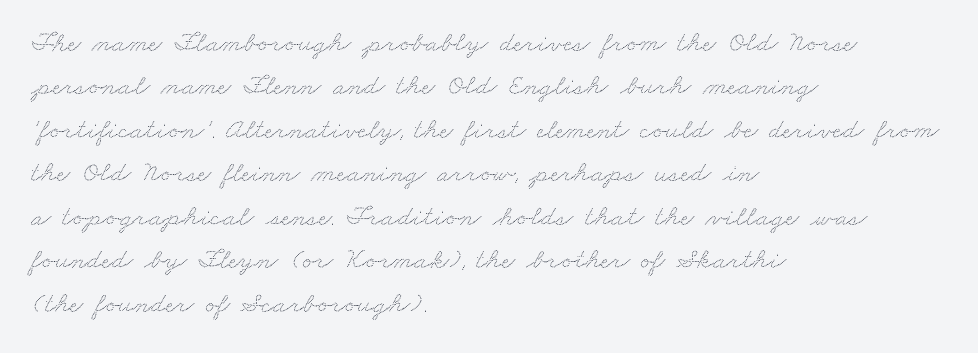
The image shows 29 px wide type; set left-aligned, normal line spacing (1.5x), normal letter spacing, not underlined; low stroke contrast and a small x-height.
